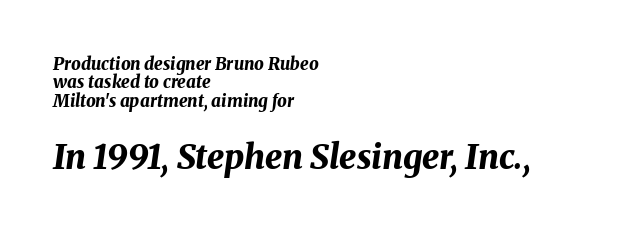
The image shows 34 px bold type, italic (leaning right); set left-aligned, tight line spacing (1.08x), normal letter spacing, not underlined; the second (bottom) block is 2.0x larger; medium stroke contrast and a medium x-height.
